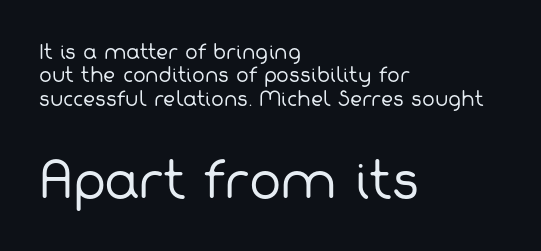
Q: Is the text bold? A: No.
Q: Is the typeface a serif or a sans-serif typeface? A: Sans-serif.
Q: Is the text underlined? A: No.
Q: How is the paragraph aligned? A: Left-aligned.
Q: Is the spacing between letters normal or unusually wide? A: Normal.
Q: Which block of text is set in a larger size, the first (top) or the second (bottom)? A: The second (bottom) one.
Q: Width (condensed, normal, or wide)? A: Normal.
Q: Stroke contrast? A: Low.
Q: x-height? A: Medium.
Q: Monospaced? A: No.
